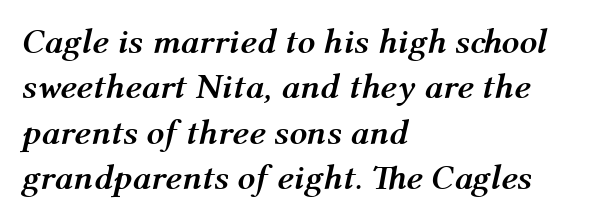
{"italic": "yes", "lean": "right", "slant_degrees": 12, "bold": "yes", "weight": "semibold", "width": "normal", "stroke_contrast": "medium", "x_height": "medium", "monospaced": "no", "underline": "no", "align": "left", "line_spacing": "normal", "line_spacing_ratio": 1.3, "letter_spacing": "normal", "letter_spacing_em": 0.0, "glyph_px": 35}
